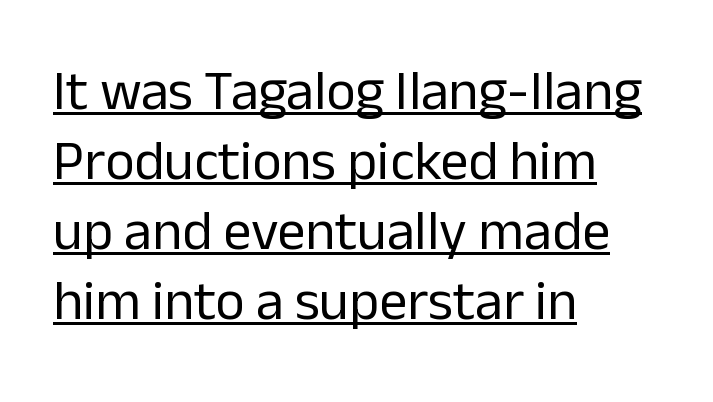
{"serif": "no", "italic": "no", "bold": "no", "weight": "regular", "width": "normal", "stroke_contrast": "low", "x_height": "medium", "monospaced": "no", "underline": "yes", "align": "left", "line_spacing": "normal", "line_spacing_ratio": 1.25, "letter_spacing": "normal", "letter_spacing_em": 0.0, "glyph_px": 56}
